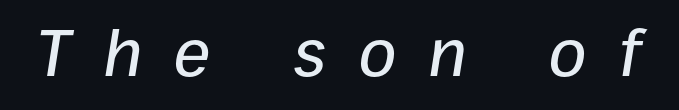
The image shows 70 px text type, italic (leaning right); set unusually wide letter spacing (+0.45 em), not underlined; low stroke contrast and a medium x-height.
